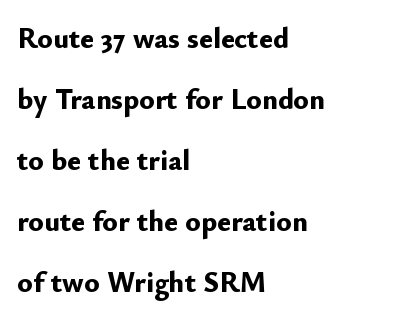
Q: Is the text bold? A: Yes.
Q: Is the text italic (slanted)? A: No, it is upright.
Q: Is the typeface a serif or a sans-serif typeface? A: Sans-serif.
Q: Is the text underlined? A: No.
Q: How is the paragraph aligned? A: Left-aligned.
Q: Is the spacing between letters normal or unusually wide? A: Normal.
Q: Is the spacing between lines tight, normal or loose? A: Loose.
Q: Width (condensed, normal, or wide)? A: Normal.
Q: Stroke contrast? A: Low.
Q: x-height? A: Small.
Q: Monospaced? A: No.
